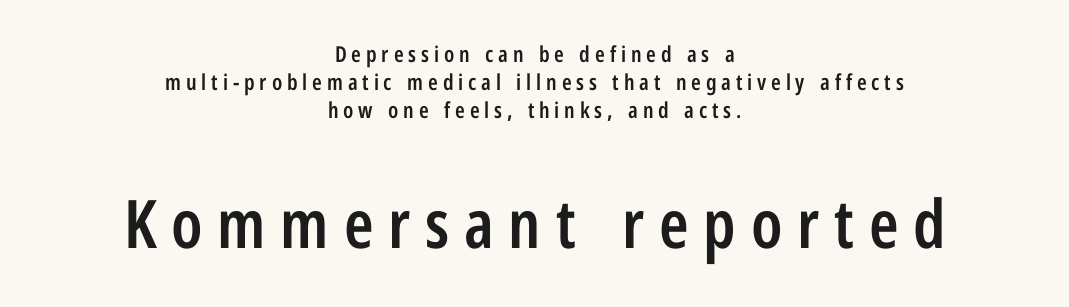
Q: Is the text bold? A: Semi-bold.
Q: Is the text italic (slanted)? A: No, it is upright.
Q: Is the typeface a serif or a sans-serif typeface? A: Sans-serif.
Q: Is the text underlined? A: No.
Q: How is the paragraph aligned? A: Centered.
Q: Is the spacing between letters normal or unusually wide? A: Unusually wide.
Q: Is the spacing between lines tight, normal or loose? A: Normal.
Q: Which block of text is set in a larger size, the first (top) or the second (bottom)? A: The second (bottom) one.
Q: Width (condensed, normal, or wide)? A: Condensed.
Q: Stroke contrast? A: Low.
Q: x-height? A: Medium.
Q: Monospaced? A: No.
